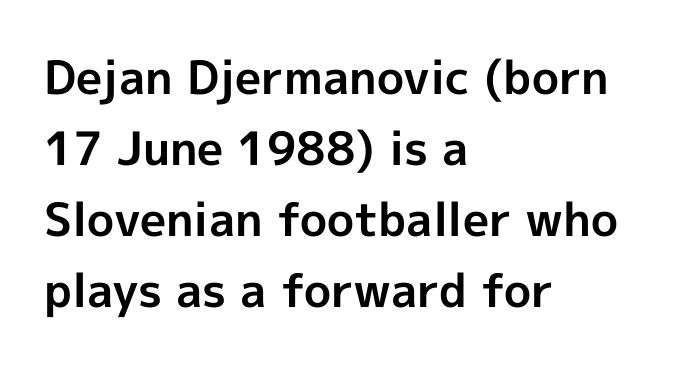
{"serif": "no", "italic": "no", "bold": "yes", "weight": "bold", "width": "normal", "x_height": "medium", "monospaced": "no", "underline": "no", "align": "left", "line_spacing": "normal", "line_spacing_ratio": 1.54, "letter_spacing": "normal", "letter_spacing_em": 0.0, "glyph_px": 46}
